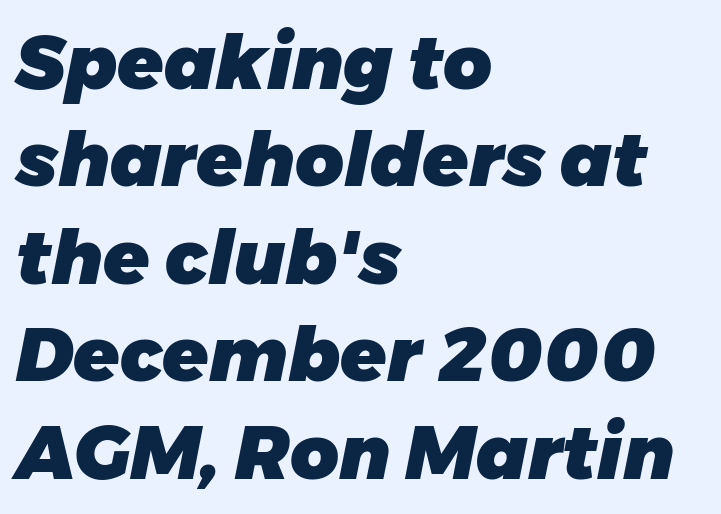
The zone under the glyphs is completely vacant. The rendering uses natural spacing where letterforms have individual widths. Would a proofreader flag this as italicized? Yes. These words are printed bold, with thick strokes throughout. All the whitespace from short lines collects on the right.
